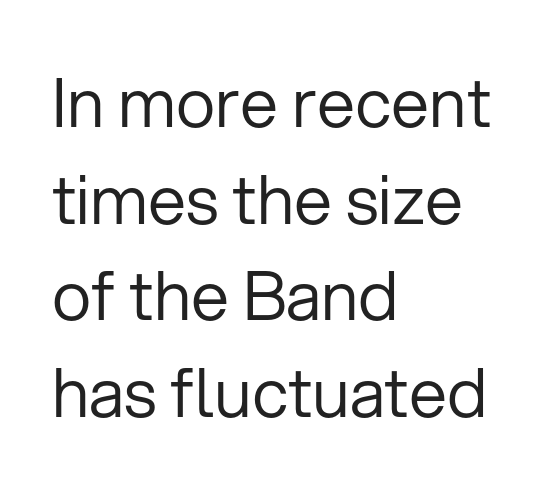
The image shows 68 px regular-weight sans-serif type, upright; set left-aligned, normal line spacing (1.42x), normal letter spacing, not underlined; low stroke contrast and a medium x-height.
